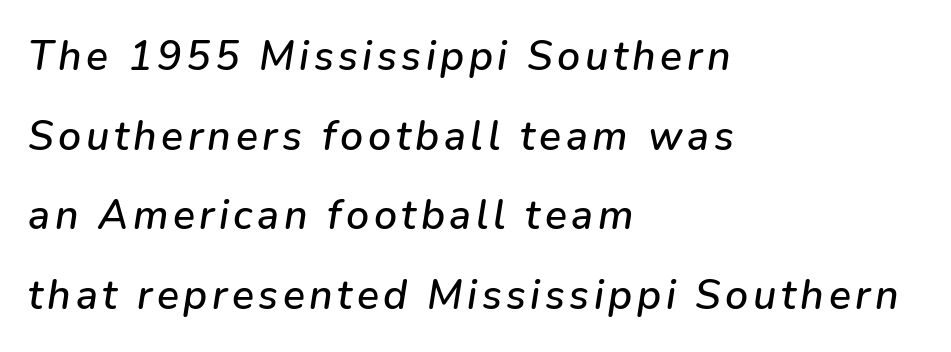
{"italic": "yes", "lean": "right", "slant_degrees": 9, "width": "normal", "stroke_contrast": "low", "x_height": "medium", "monospaced": "no", "underline": "no", "align": "left", "line_spacing": "loose", "line_spacing_ratio": 1.94, "glyph_px": 41}
